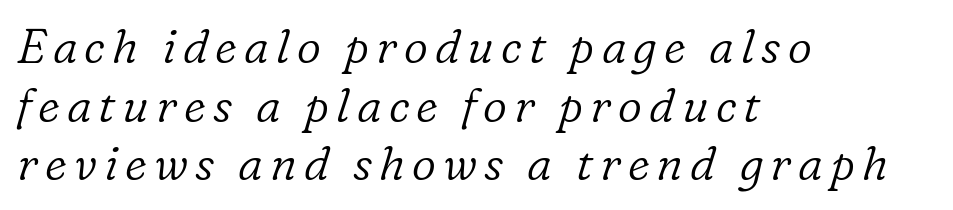
Q: Is the text bold? A: No.
Q: Is the text italic (slanted)? A: Yes, it leans right by about 16 degrees.
Q: Is the typeface a serif or a sans-serif typeface? A: Serif.
Q: Is the text underlined? A: No.
Q: How is the paragraph aligned? A: Left-aligned.
Q: Is the spacing between lines tight, normal or loose? A: Normal.
Q: Width (condensed, normal, or wide)? A: Normal.
Q: Stroke contrast? A: Low.
Q: x-height? A: Medium.
Q: Monospaced? A: No.
